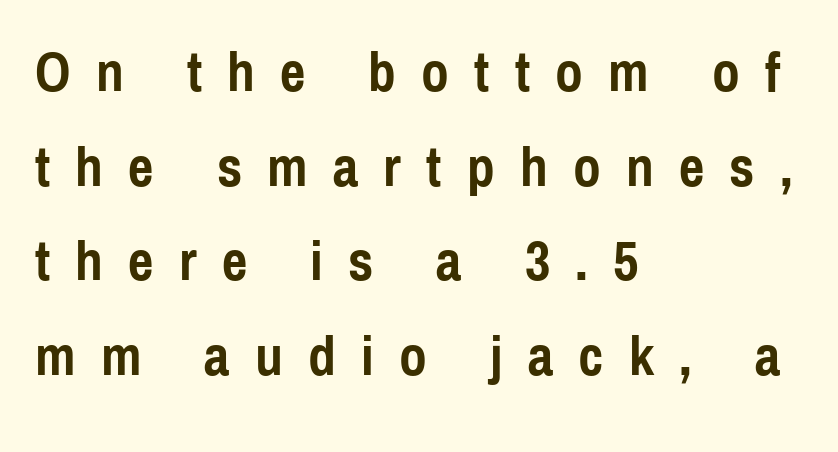
Does the copy run flush right? No — it runs flush left. What stands out about the letter spacing? Its width — letters are far apart. Type style note: lacks serifs. Leading: standard.
